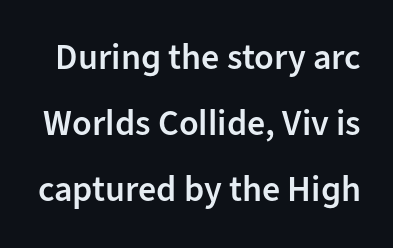
{"serif": "no", "italic": "no", "bold": "semi", "weight": "semibold", "width": "normal", "stroke_contrast": "low", "x_height": "medium", "monospaced": "no", "underline": "no", "line_spacing_ratio": 1.83, "letter_spacing": "normal", "letter_spacing_em": 0.0, "glyph_px": 36}
